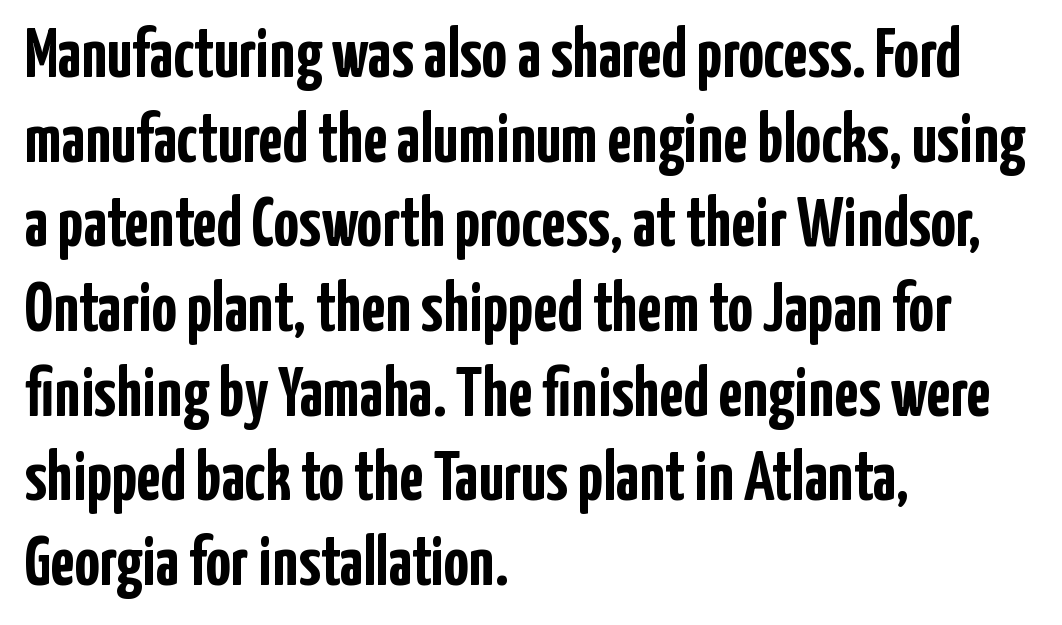
The image shows 70 px semibold, condensed sans-serif type, upright; set left-aligned, line spacing 1.21x, normal letter spacing, not underlined; low stroke contrast and a medium x-height.
